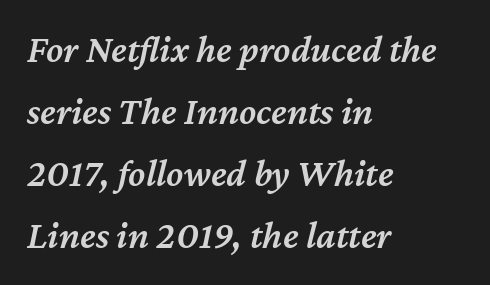
Q: Is the text bold? A: Semi-bold.
Q: Is the text italic (slanted)? A: Yes, it leans right by about 12 degrees.
Q: Is the text underlined? A: No.
Q: How is the paragraph aligned? A: Left-aligned.
Q: Is the spacing between letters normal or unusually wide? A: Normal.
Q: Is the spacing between lines tight, normal or loose? A: Normal.
Q: Width (condensed, normal, or wide)? A: Normal.
Q: Stroke contrast? A: Medium.
Q: x-height? A: Medium.
Q: Monospaced? A: No.
